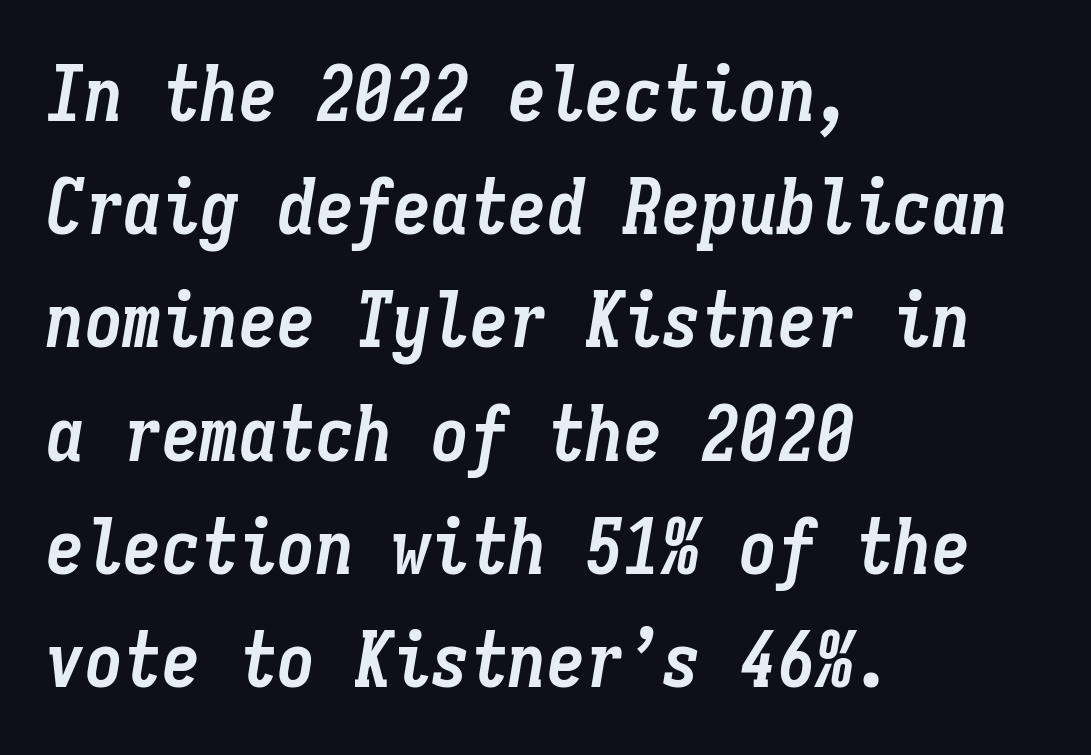
The image shows 77 px semibold, condensed type, italic (leaning right), monospaced; set left-aligned, normal line spacing (1.47x), normal letter spacing, not underlined; low stroke contrast and a medium x-height.
